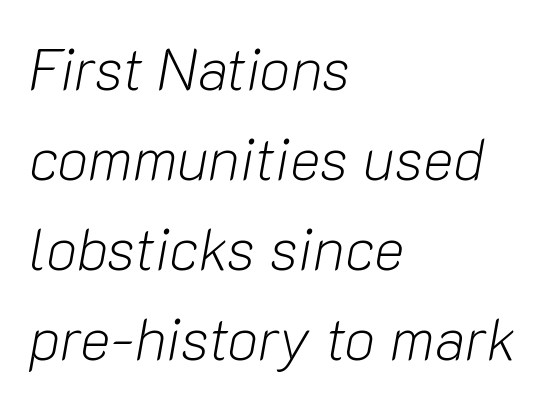
Successive baselines arrive at the customary interval. The foot of each line stays bare and open. This is not heavy type; no bold has been used. Horizontal alignment here is leftward, the default for most running prose. The face used here is rendered with its standard letterfit. Proportional: the letters do not fall into vertical columns.
